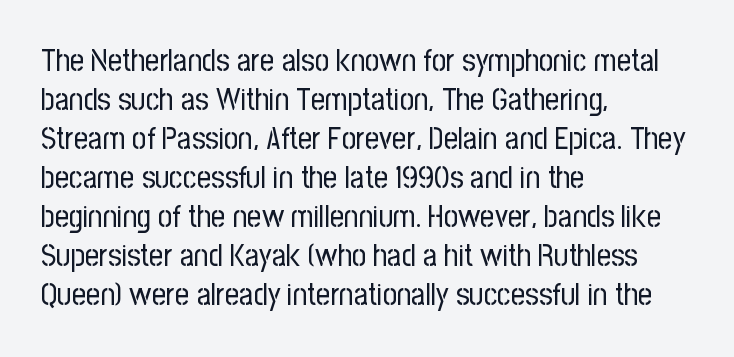
Q: Is the text bold? A: No.
Q: Is the text italic (slanted)? A: No, it is upright.
Q: Is the typeface a serif or a sans-serif typeface? A: Sans-serif.
Q: Is the text underlined? A: No.
Q: How is the paragraph aligned? A: Left-aligned.
Q: Is the spacing between letters normal or unusually wide? A: Normal.
Q: Is the spacing between lines tight, normal or loose? A: Normal.
Q: Width (condensed, normal, or wide)? A: Condensed.
Q: Stroke contrast? A: Low.
Q: x-height? A: Medium.
Q: Monospaced? A: No.
